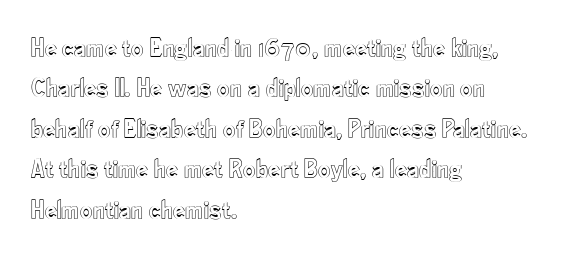
The image shows 27 px text type, upright; set left-aligned, normal line spacing (1.5x), normal letter spacing, not underlined.
